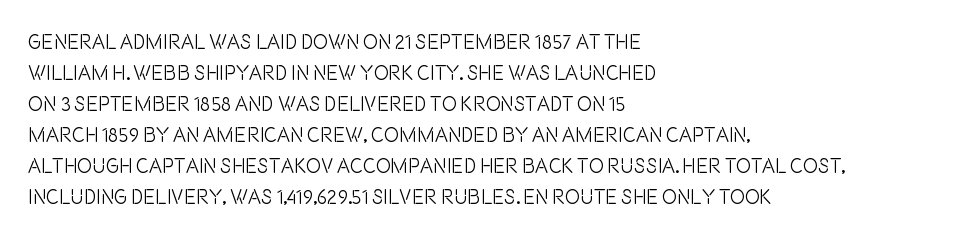
The image shows 20 px text type, upright; set left-aligned, normal line spacing (1.55x), normal letter spacing, not underlined.
